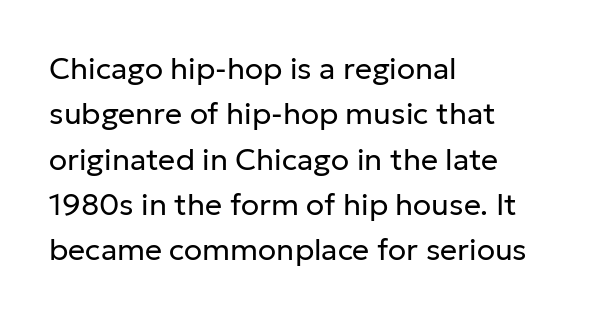
Is this a fixed-width face? No — the glyphs have proportional, varying widths. Stroke thickness stays within the range of a standard reading face or lighter. These lines are composed in type without serifs. Reading down the column, the eye jumps a familiar distance to each next line. Posture: upright roman.
